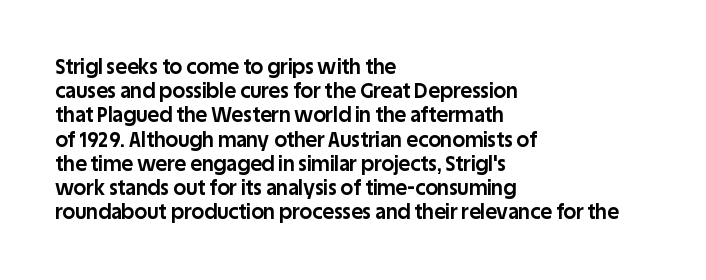
Q: Is the text bold? A: Yes.
Q: Is the text italic (slanted)? A: No, it is upright.
Q: Is the text underlined? A: No.
Q: How is the paragraph aligned? A: Left-aligned.
Q: Is the spacing between letters normal or unusually wide? A: Normal.
